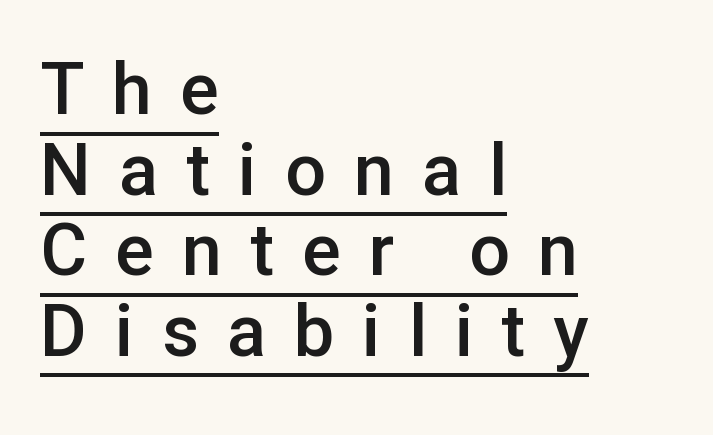
Q: Is the text bold? A: Semi-bold.
Q: Is the text italic (slanted)? A: No, it is upright.
Q: Is the typeface a serif or a sans-serif typeface? A: Sans-serif.
Q: Is the text underlined? A: Yes.
Q: How is the paragraph aligned? A: Left-aligned.
Q: Is the spacing between letters normal or unusually wide? A: Unusually wide.
Q: Is the spacing between lines tight, normal or loose? A: Tight.
Q: Width (condensed, normal, or wide)? A: Normal.
Q: Stroke contrast? A: Low.
Q: x-height? A: Medium.
Q: Monospaced? A: No.
